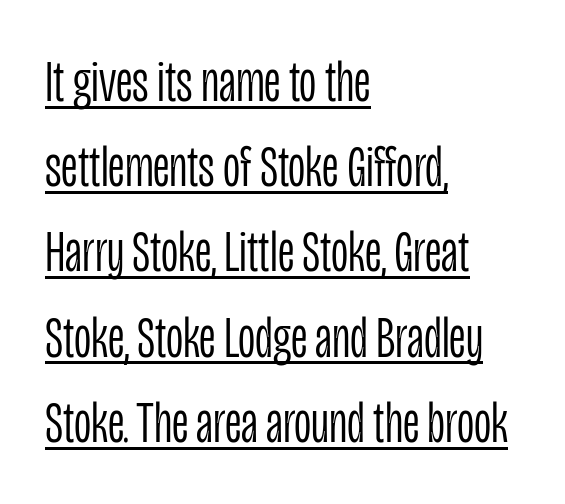
The space between consecutive lines is moderate. In designer terms, the underline attribute is active on this setting. No heavy texture on the line: the type isn't bold. Here the glyphs are tracked normally, forming tight word shapes.
